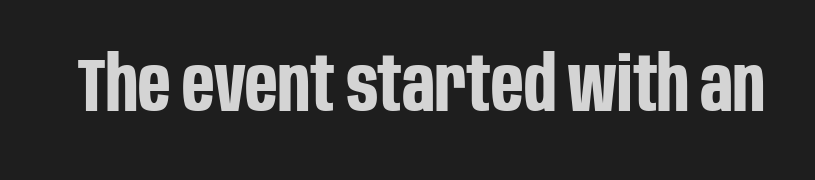
The image shows 76 px bold, condensed sans-serif type, upright; set normal letter spacing, not underlined; low stroke contrast and a large x-height.
